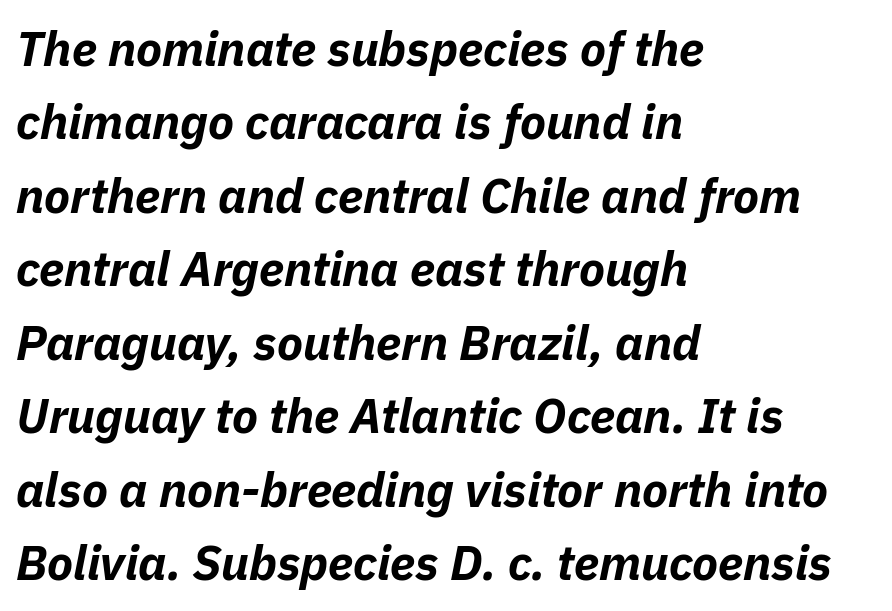
{"italic": "yes", "lean": "right", "slant_degrees": 11, "bold": "yes", "weight": "bold", "width": "normal", "stroke_contrast": "low", "x_height": "medium", "monospaced": "no", "underline": "no", "align": "left", "line_spacing": "normal", "line_spacing_ratio": 1.53, "letter_spacing": "normal", "letter_spacing_em": 0.0, "glyph_px": 48}
